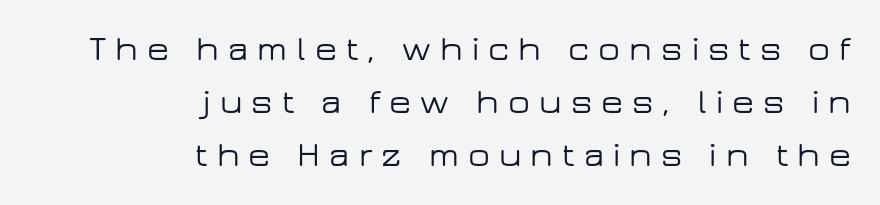
Think of a printed novel: that variable character pitch is what you see here. Note: no serifs on the glyphs. The type sits square on the baseline with zero lean. The line texture is sparse and dotted thanks to wide tracking. How would I describe the line gaps? Plain and ordinary. Where is the straight margin? On the right.
